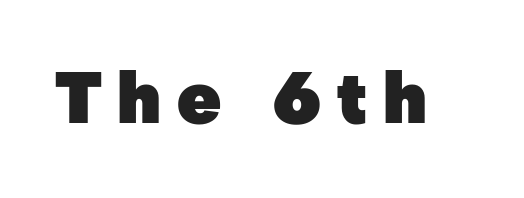
{"serif": "no", "italic": "no", "bold": "yes", "weight": "heavy", "width": "normal", "stroke_contrast": "low", "x_height": "medium", "monospaced": "no", "underline": "no", "letter_spacing": "wide", "letter_spacing_em": 0.2, "glyph_px": 71}
